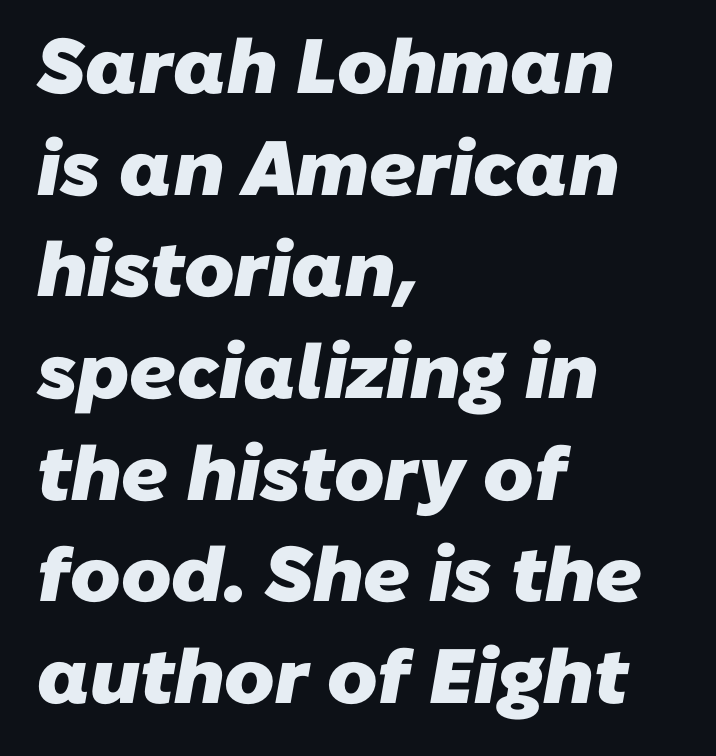
Q: Is the text bold? A: Yes.
Q: Is the typeface a serif or a sans-serif typeface? A: Sans-serif.
Q: Is the text underlined? A: No.
Q: How is the paragraph aligned? A: Left-aligned.
Q: Is the spacing between letters normal or unusually wide? A: Normal.
Q: Is the spacing between lines tight, normal or loose? A: Normal.
Q: Width (condensed, normal, or wide)? A: Normal.
Q: Stroke contrast? A: Low.
Q: x-height? A: Medium.
Q: Monospaced? A: No.
